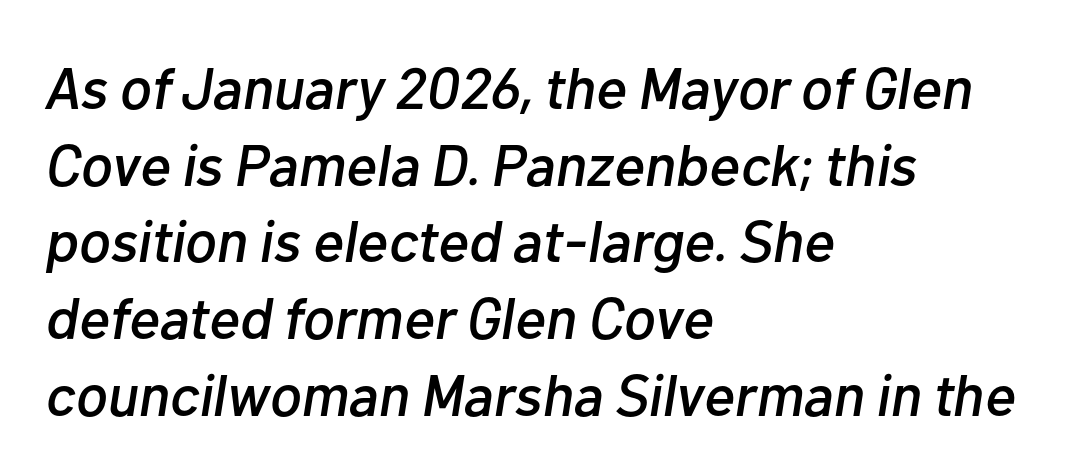
Varying glyph widths throughout — classic text-font behaviour. Successive baselines arrive at the customary interval. Alignment: flush left. In terms of posture, this sample is oblique. The passage shown is not underscored anywhere.
